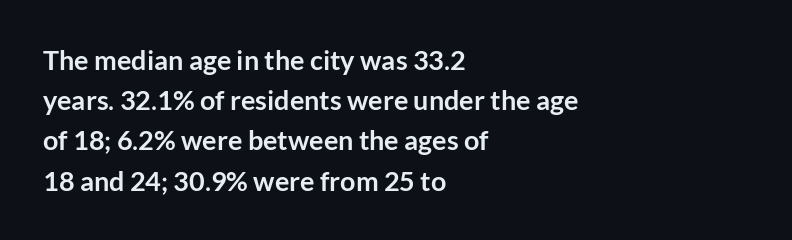
{"italic": "no", "bold": "yes", "underline": "no", "align": "left", "line_spacing": "normal", "line_spacing_ratio": 1.49, "letter_spacing": "normal", "letter_spacing_em": 0.0, "glyph_px": 27}
